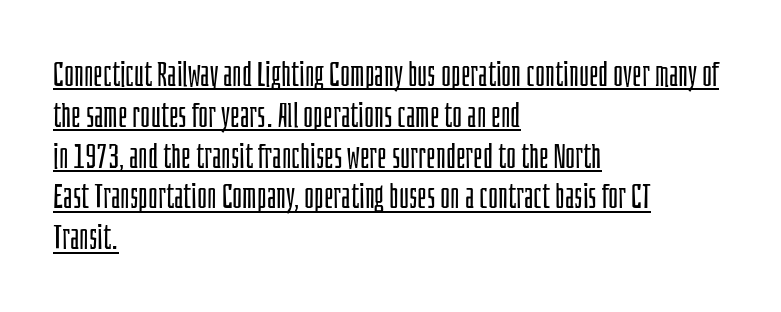
The image shows 34 px light, condensed sans-serif type, upright; set left-aligned, line spacing 1.2x, normal letter spacing, underlined; low stroke contrast and a large x-height.
